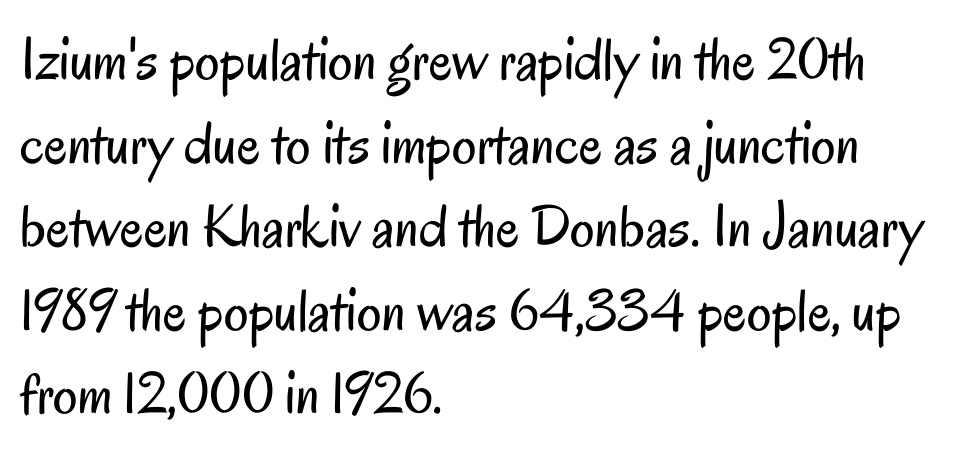
The image shows 61 px regular-weight, condensed sans-serif type, upright; set left-aligned, normal line spacing (1.37x), normal letter spacing, not underlined; low stroke contrast and a small x-height.
